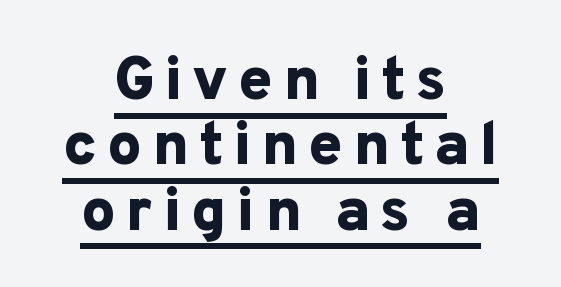
The image shows 61 px bold sans-serif type, upright; set centered, tight line spacing (1.07x), underlined; low stroke contrast and a medium x-height.
